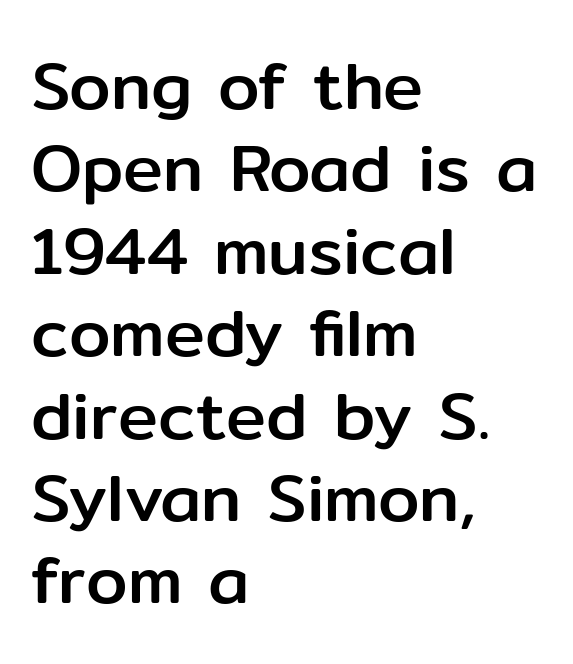
{"serif": "no", "italic": "no", "width": "normal", "stroke_contrast": "low", "x_height": "medium", "monospaced": "no", "underline": "no", "align": "left", "line_spacing_ratio": 1.23, "letter_spacing": "normal", "letter_spacing_em": 0.0, "glyph_px": 67}
